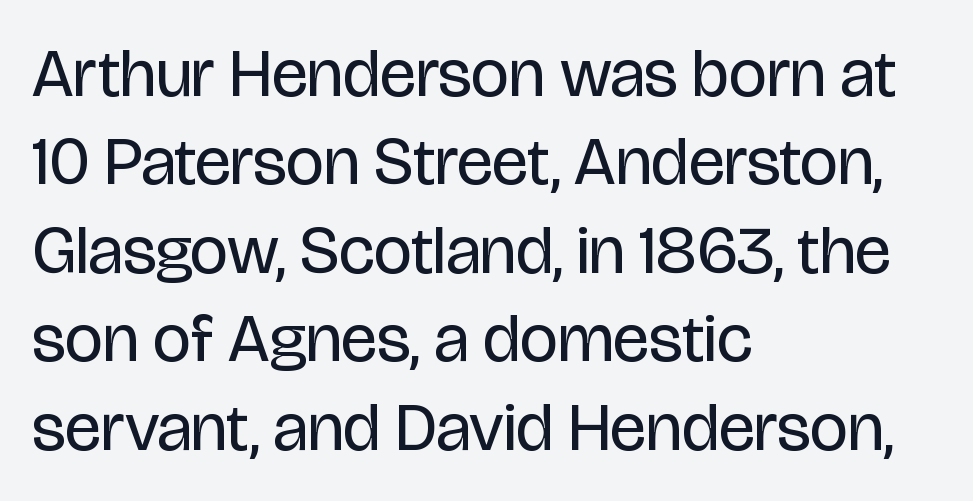
Italic? Not at all — the glyphs are vertical. Character widths vary here, with narrow letters taking less room than wide ones. Nothing unusual about the tracking: characters are spaced as the font intends. Line beginnings align vertically; line endings do not. This rendering features lettering with no underline. The space between consecutive lines is moderate.
